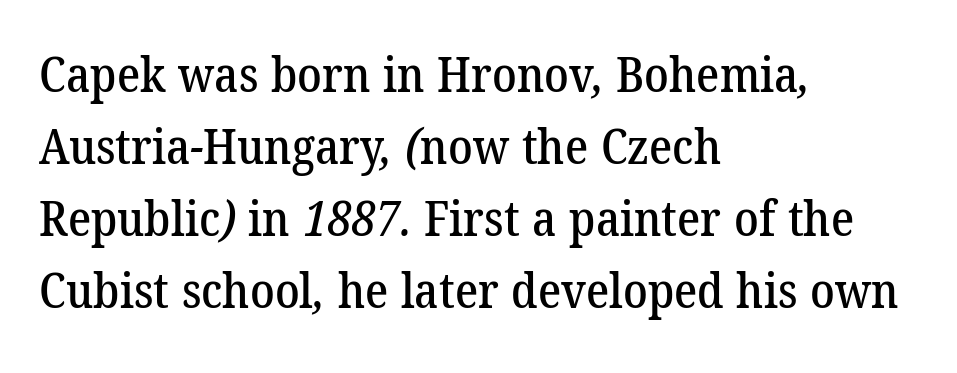
The image shows 49 px serif type; set left-aligned, normal line spacing (1.47x), normal letter spacing, not underlined; low stroke contrast and a medium x-height.
